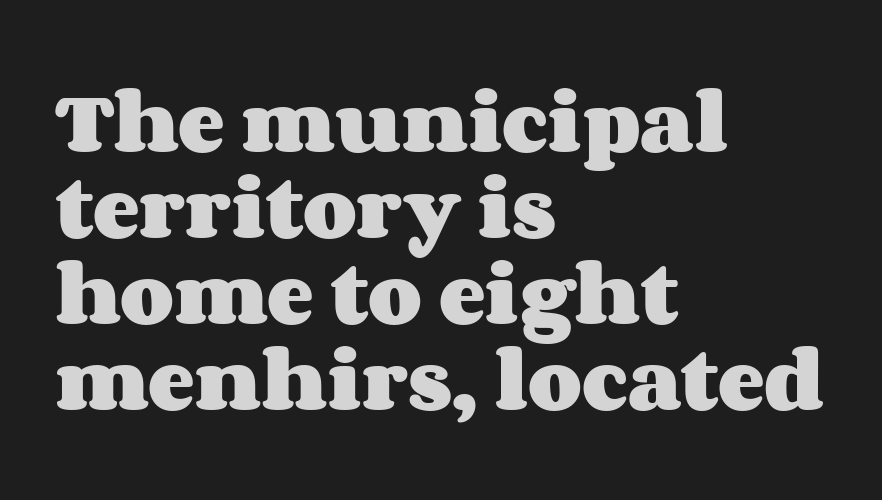
A full-strength bold gives these letters their thick strokes. These lines are rendered in a variable-pitch font. Left-aligned paragraph, ragged on the right. Plain, unruled lines of type.
